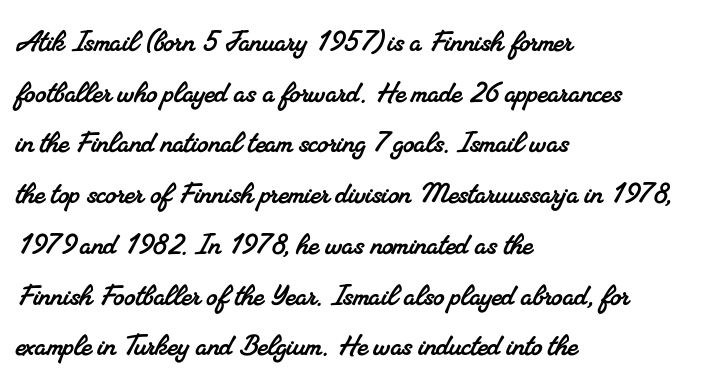
{"serif": "yes", "width": "normal", "stroke_contrast": "medium", "x_height": "small", "monospaced": "no", "underline": "no", "align": "left", "line_spacing": "normal", "line_spacing_ratio": 1.45, "letter_spacing": "normal", "letter_spacing_em": 0.0, "glyph_px": 35}
